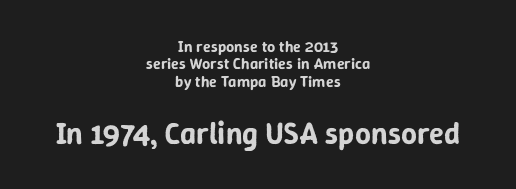
Q: Is the text italic (slanted)? A: No, it is upright.
Q: Is the typeface a serif or a sans-serif typeface? A: Sans-serif.
Q: Is the text underlined? A: No.
Q: How is the paragraph aligned? A: Centered.
Q: Is the spacing between letters normal or unusually wide? A: Normal.
Q: Is the spacing between lines tight, normal or loose? A: Tight.
Q: Which block of text is set in a larger size, the first (top) or the second (bottom)? A: The second (bottom) one.
Q: Width (condensed, normal, or wide)? A: Normal.
Q: Stroke contrast? A: Low.
Q: x-height? A: Medium.
Q: Monospaced? A: No.
